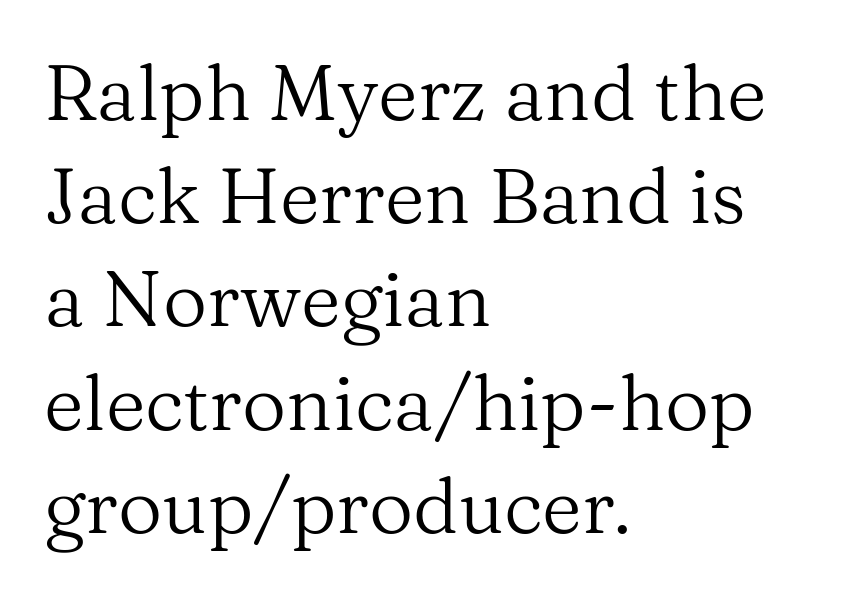
{"serif": "yes", "italic": "no", "bold": "no", "weight": "regular", "width": "normal", "stroke_contrast": "medium", "x_height": "medium", "monospaced": "no", "underline": "no", "align": "left", "line_spacing": "normal", "line_spacing_ratio": 1.34, "letter_spacing": "normal", "letter_spacing_em": 0.0, "glyph_px": 77}
